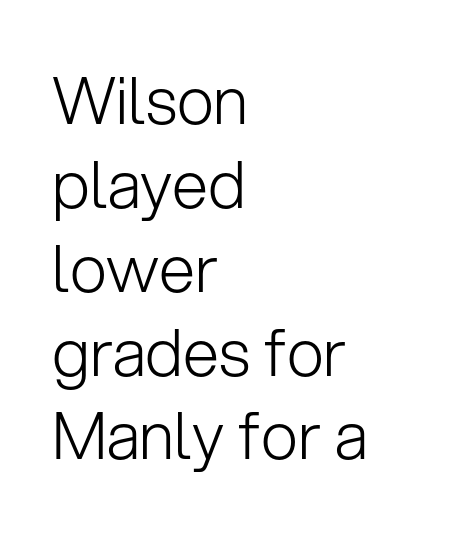
{"serif": "no", "italic": "no", "bold": "no", "weight": "light", "width": "normal", "stroke_contrast": "low", "x_height": "medium", "monospaced": "no", "underline": "no", "align": "left", "line_spacing": "normal", "line_spacing_ratio": 1.29, "letter_spacing": "normal", "letter_spacing_em": 0.0, "glyph_px": 65}
